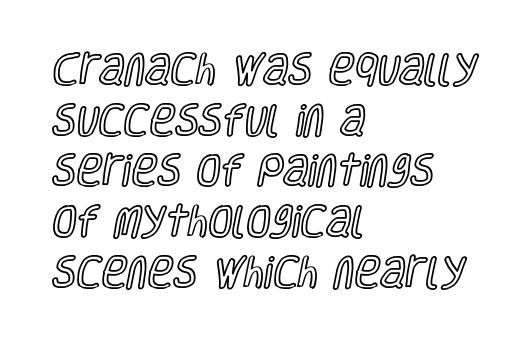
The image shows 35 px condensed type; set left-aligned, normal line spacing (1.45x), normal letter spacing, not underlined; a large x-height.
